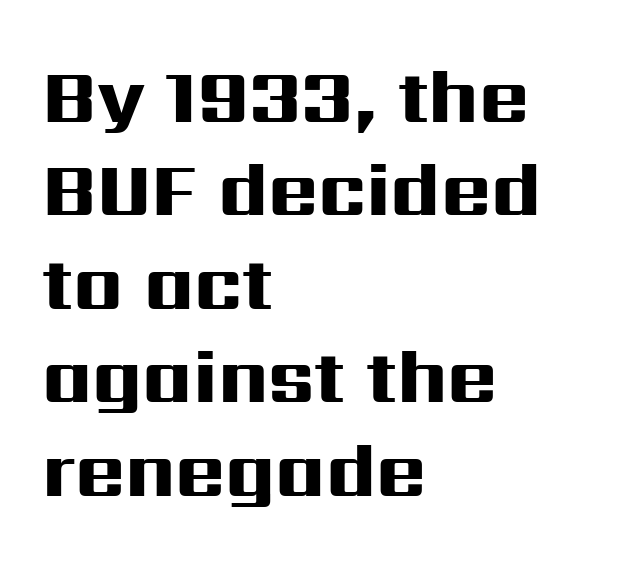
Think of a printed novel: that variable character pitch is what you see here. This is roman type, the default non-slanted kind. The passage is arranged the way most books set body copy — flush left. A clean baseline with only descenders dipping below it. The rendering uses a bold face; every stroke is thick and dark.
